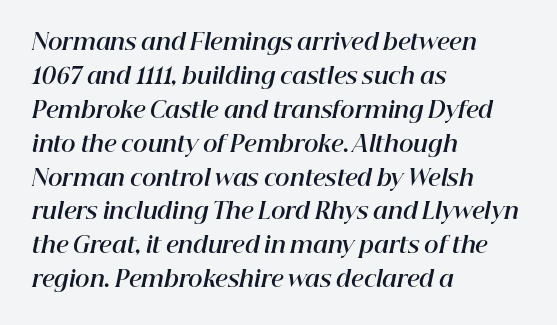
Underlining? Definitely not there. Reading down the column, the eye jumps a familiar distance to each next line. Heavy, bold letterforms. Nothing unusual about the tracking: characters are spaced as the font intends. Posture: slanted. Horizontal alignment here is leftward, the default for most running prose.
